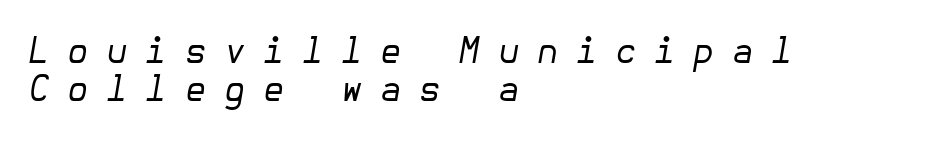
Does the leading feel generous? Not at all — it's pinched. Honestly, the letter spacing is so wide it's the main thing you notice. The lines in this sample share a left origin and differ only in where they stop. The baseline area is clear. Stems and bowls with no extra thickness — not bold. The text carries the slant typical of an italic or oblique font.
